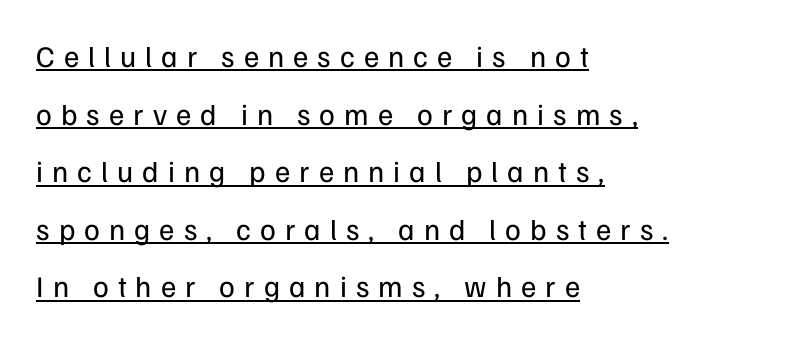
{"serif": "no", "italic": "no", "bold": "no", "weight": "regular", "width": "normal", "stroke_contrast": "low", "x_height": "medium", "monospaced": "no", "underline": "yes", "align": "left", "line_spacing": "loose", "line_spacing_ratio": 1.92, "letter_spacing": "wide", "letter_spacing_em": 0.3, "glyph_px": 30}
